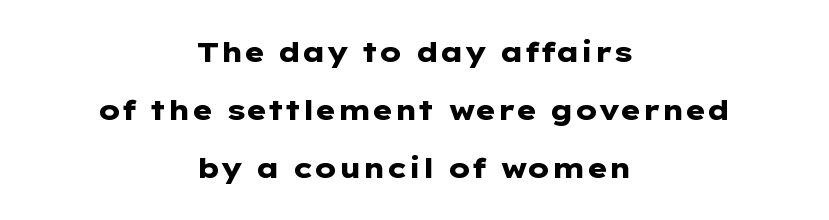
Check where the strokes stop: nothing finishes them off — pure sans. Ordinary non-slanted type is in use. A typesetter would call this zero additional tracking. A full-strength bold gives these letters their thick strokes. Check under the words: just untouched page.
